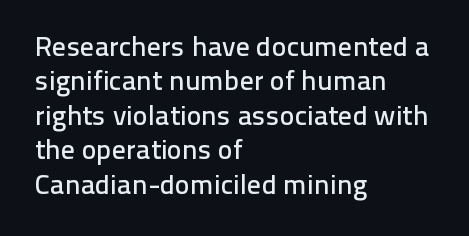
Q: Is the text italic (slanted)? A: No, it is upright.
Q: Is the typeface a serif or a sans-serif typeface? A: Sans-serif.
Q: Is the text underlined? A: No.
Q: How is the paragraph aligned? A: Left-aligned.
Q: Is the spacing between letters normal or unusually wide? A: Normal.
Q: Width (condensed, normal, or wide)? A: Normal.
Q: Stroke contrast? A: Low.
Q: x-height? A: Medium.
Q: Monospaced? A: No.
